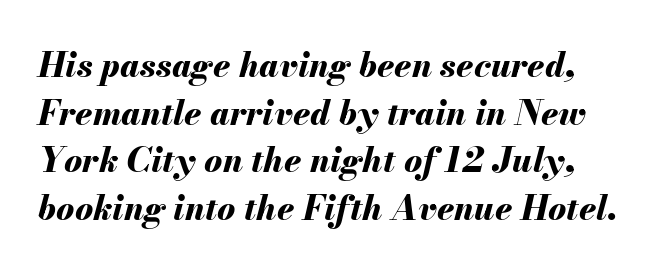
{"italic": "yes", "lean": "right", "slant_degrees": 13, "bold": "yes", "weight": "bold", "width": "normal", "stroke_contrast": "medium", "x_height": "small", "monospaced": "no", "underline": "no", "line_spacing": "normal", "line_spacing_ratio": 1.4, "letter_spacing": "normal", "letter_spacing_em": 0.0, "glyph_px": 34}
